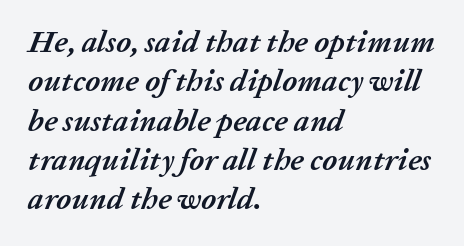
Left-aligned paragraph, ragged on the right. Beneath every word, the page is bare. The glyphs look as if they've been sheared to an angle. This sample keeps an unexceptional amount of space between lines.
